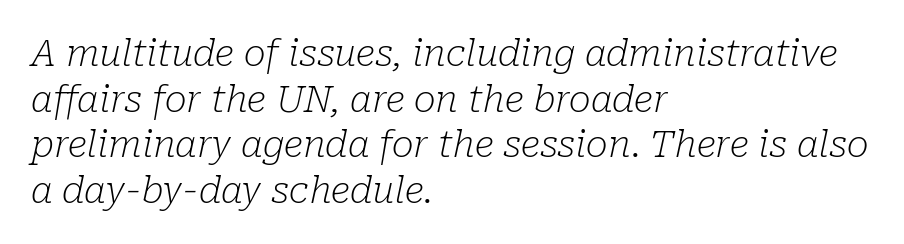
{"serif": "yes", "italic": "yes", "lean": "right", "slant_degrees": 10, "bold": "no", "weight": "light", "width": "normal", "stroke_contrast": "low", "x_height": "medium", "monospaced": "no", "underline": "no", "align": "left", "line_spacing_ratio": 1.23, "letter_spacing": "normal", "letter_spacing_em": 0.0, "glyph_px": 37}
